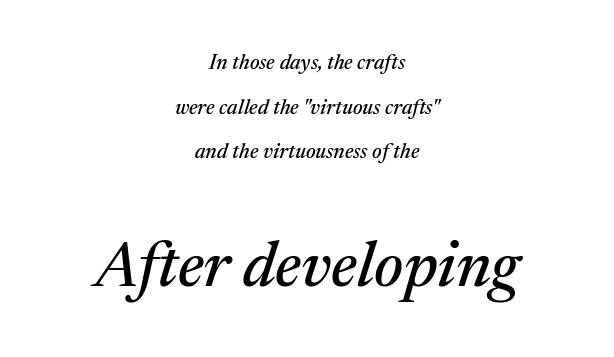
Characters are canted at an angle relative to the baseline's perpendicular. Check the space under the baseline: it is left empty. Each line is balanced around a shared central axis. Regarding serifs, this sample has them. Think of a printed novel: that variable character pitch is what you see here. Quick note: interline space is abundant.
